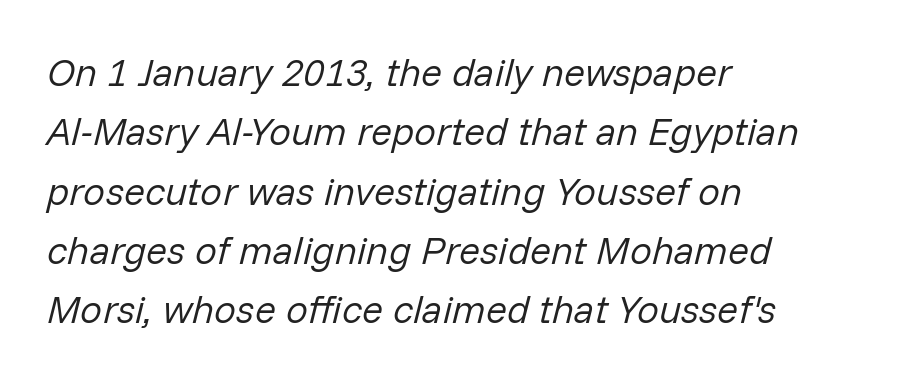
Q: Is the text bold? A: No.
Q: Is the text italic (slanted)? A: Yes, it leans right by about 14 degrees.
Q: Is the text underlined? A: No.
Q: How is the paragraph aligned? A: Left-aligned.
Q: Is the spacing between letters normal or unusually wide? A: Normal.
Q: Is the spacing between lines tight, normal or loose? A: Normal.
Q: Width (condensed, normal, or wide)? A: Normal.
Q: Stroke contrast? A: Low.
Q: x-height? A: Medium.
Q: Monospaced? A: No.
